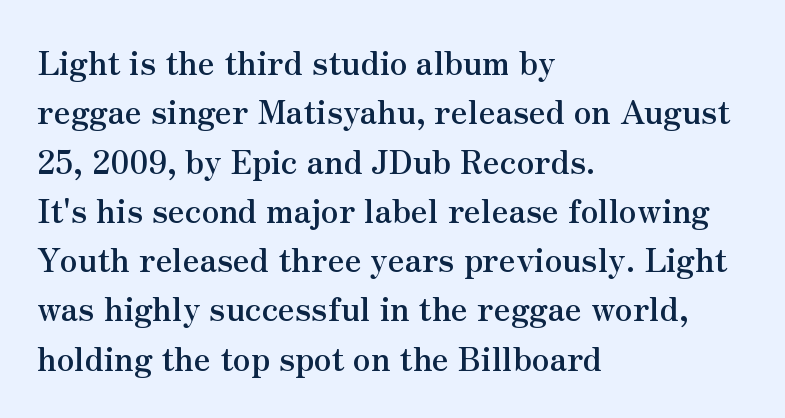
{"serif": "yes", "italic": "no", "bold": "yes", "weight": "semibold", "width": "normal", "stroke_contrast": "medium", "x_height": "small", "monospaced": "no", "underline": "no", "align": "left", "line_spacing": "normal", "line_spacing_ratio": 1.54, "letter_spacing": "normal", "letter_spacing_em": 0.0, "glyph_px": 32}
